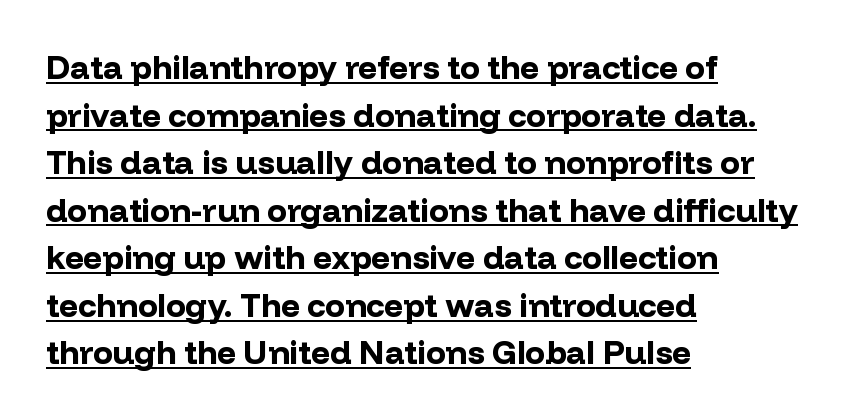
Q: Is the text bold? A: Yes.
Q: Is the text italic (slanted)? A: No, it is upright.
Q: Is the typeface a serif or a sans-serif typeface? A: Sans-serif.
Q: Is the text underlined? A: Yes.
Q: How is the paragraph aligned? A: Left-aligned.
Q: Is the spacing between letters normal or unusually wide? A: Normal.
Q: Is the spacing between lines tight, normal or loose? A: Normal.
Q: Width (condensed, normal, or wide)? A: Normal.
Q: Stroke contrast? A: Low.
Q: x-height? A: Medium.
Q: Monospaced? A: No.
